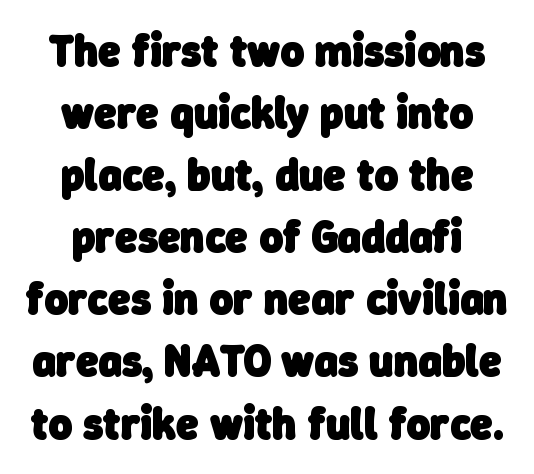
The image shows 45 px heavy sans-serif type; set centered, normal line spacing (1.38x), normal letter spacing, not underlined; low stroke contrast and a medium x-height.
